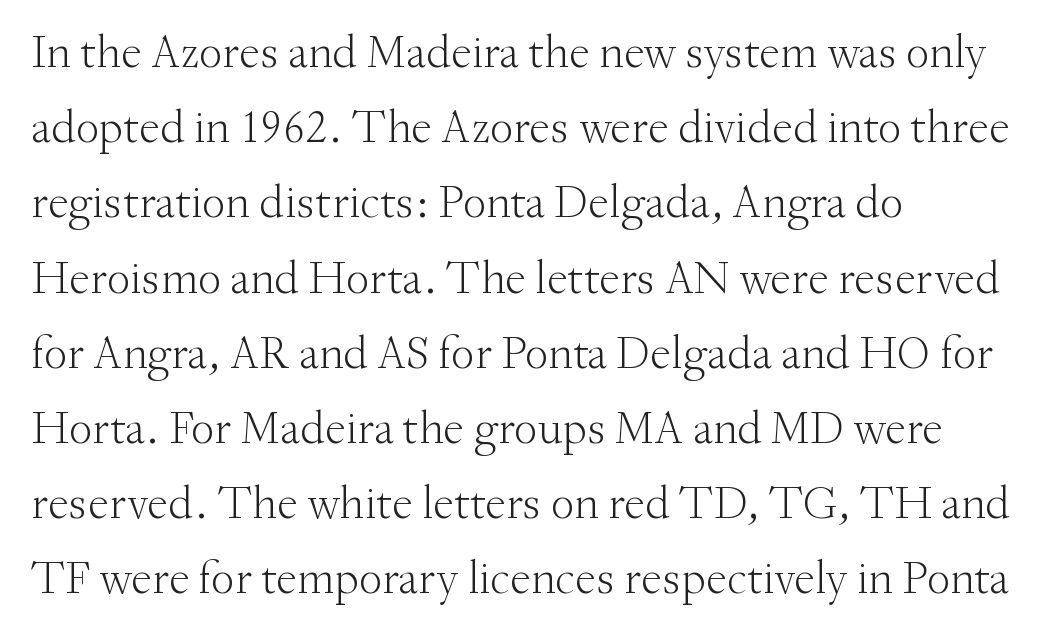
Alignment: flush left. Check the space under the baseline: it is left empty. The letters stand straight up with perfectly vertical stems. Does the leading feel generous? No, just average. These lines are rendered in a variable-pitch font. A quiet, ordinary-to-light weight characterises the typeface.
